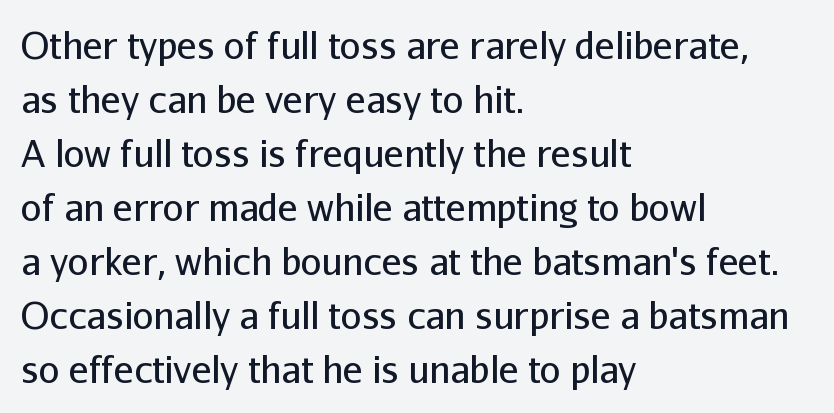
{"serif": "no", "italic": "no", "bold": "no", "weight": "regular", "width": "normal", "stroke_contrast": "low", "x_height": "medium", "monospaced": "no", "underline": "no", "align": "left", "line_spacing": "normal", "line_spacing_ratio": 1.46, "letter_spacing": "normal", "letter_spacing_em": 0.0, "glyph_px": 37}
